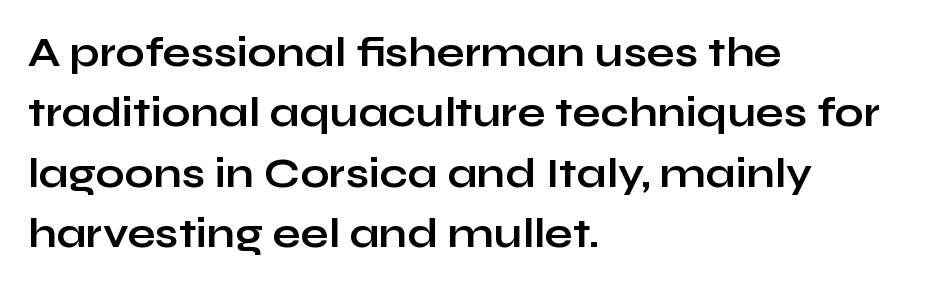
The rows are spaced the way most documents space them. Look at the stroke-to-counter ratio: heavy, a bold. Ordinary non-slanted type is in use. The face used here is proportionally spaced, like ordinary book or web type.
